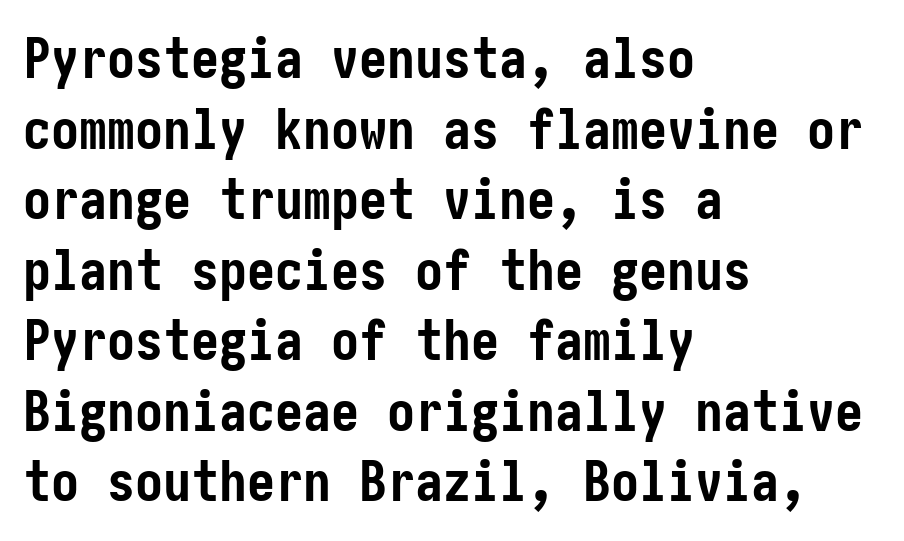
The image shows 56 px semibold, condensed sans-serif type, upright; set left-aligned, normal line spacing (1.26x), normal letter spacing, not underlined; low stroke contrast and a medium x-height.
